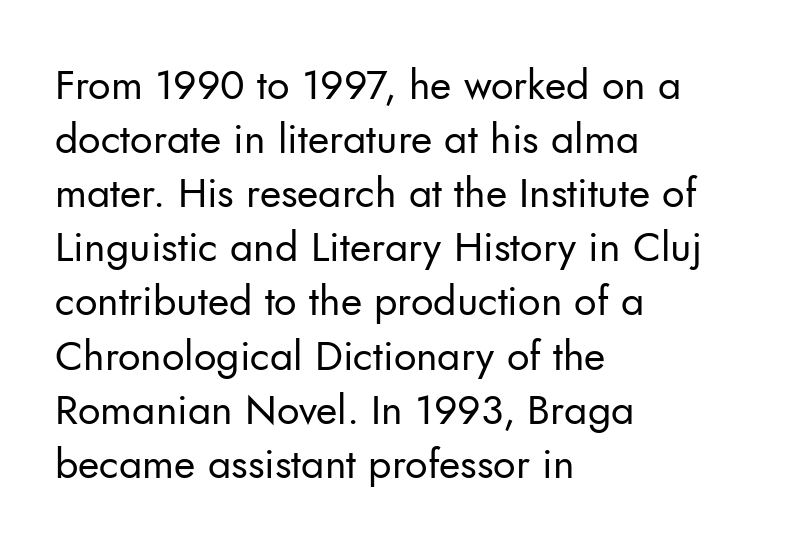
Q: Is the text bold? A: No.
Q: Is the text italic (slanted)? A: No, it is upright.
Q: Is the typeface a serif or a sans-serif typeface? A: Sans-serif.
Q: Is the text underlined? A: No.
Q: How is the paragraph aligned? A: Left-aligned.
Q: Is the spacing between letters normal or unusually wide? A: Normal.
Q: Is the spacing between lines tight, normal or loose? A: Normal.
Q: Width (condensed, normal, or wide)? A: Normal.
Q: Stroke contrast? A: Low.
Q: x-height? A: Small.
Q: Monospaced? A: No.
